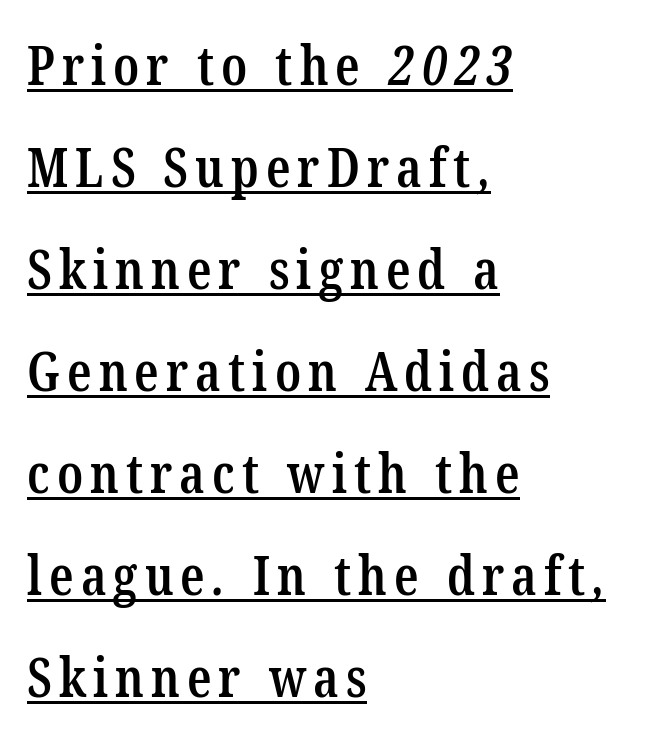
The image shows 54 px semibold, condensed serif type; set left-aligned, line spacing 1.89x, underlined; low stroke contrast and a medium x-height.
